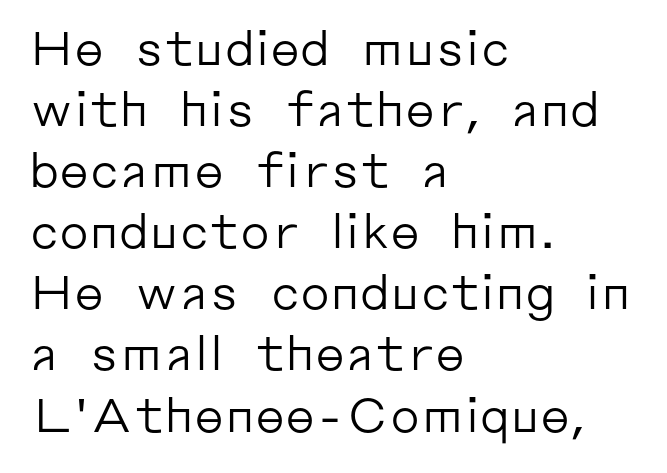
The image shows 47 px regular-weight sans-serif type, upright; set left-aligned, normal line spacing (1.3x), normal letter spacing, not underlined; low stroke contrast and a medium x-height.
